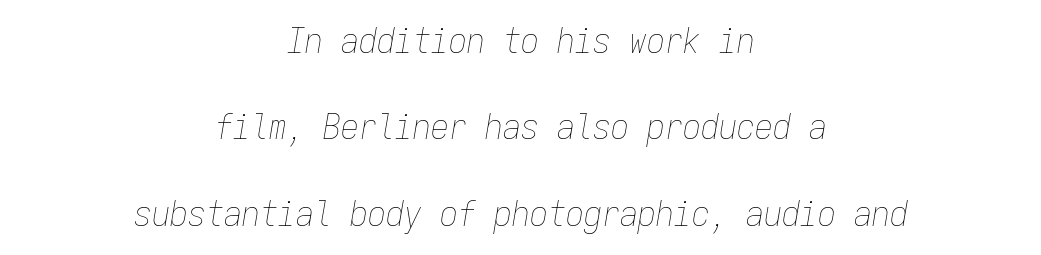
Compared with ordinary roman type, these characters are visibly tilted. No extra ink here — the face is not bold. Honestly, there is no underline to notice here at all. The letters march in equal steps, a hallmark of fixed-pitch type. Line spacing here is loose. These lines keep a tight, regular rhythm from letter to letter.
